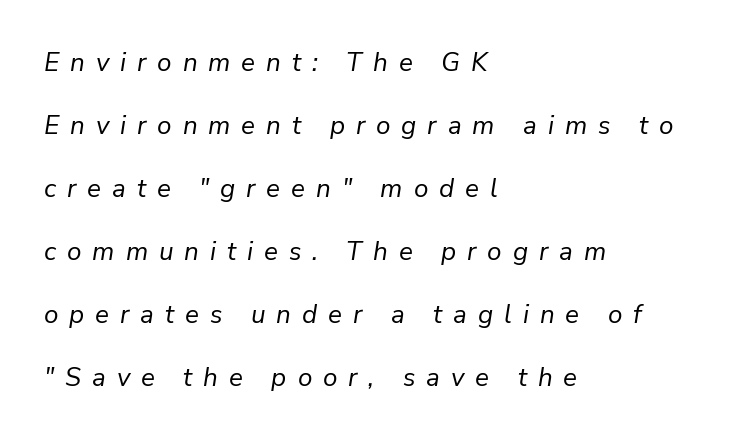
The image shows 26 px text type, italic (leaning right); set left-aligned, loose line spacing (2.42x), unusually wide letter spacing (+0.42 em), not underlined.
